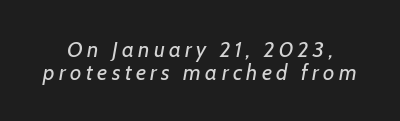
Q: Is the text bold? A: No.
Q: Is the text italic (slanted)? A: Yes, it leans right by about 7 degrees.
Q: Is the text underlined? A: No.
Q: Is the spacing between letters normal or unusually wide? A: Unusually wide.
Q: Is the spacing between lines tight, normal or loose? A: Tight.
